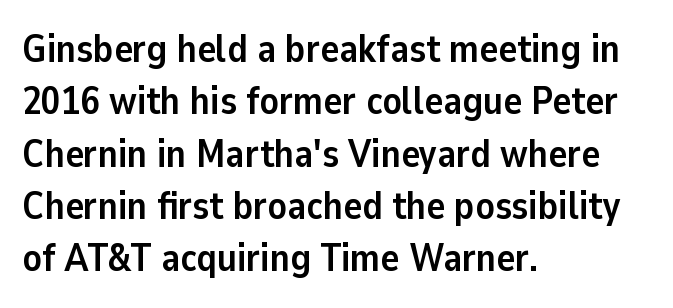
Q: Is the text bold? A: Yes.
Q: Is the text italic (slanted)? A: No, it is upright.
Q: Is the typeface a serif or a sans-serif typeface? A: Sans-serif.
Q: Is the text underlined? A: No.
Q: How is the paragraph aligned? A: Left-aligned.
Q: Is the spacing between letters normal or unusually wide? A: Normal.
Q: Is the spacing between lines tight, normal or loose? A: Normal.
Q: Width (condensed, normal, or wide)? A: Normal.
Q: Stroke contrast? A: Low.
Q: x-height? A: Medium.
Q: Monospaced? A: No.
